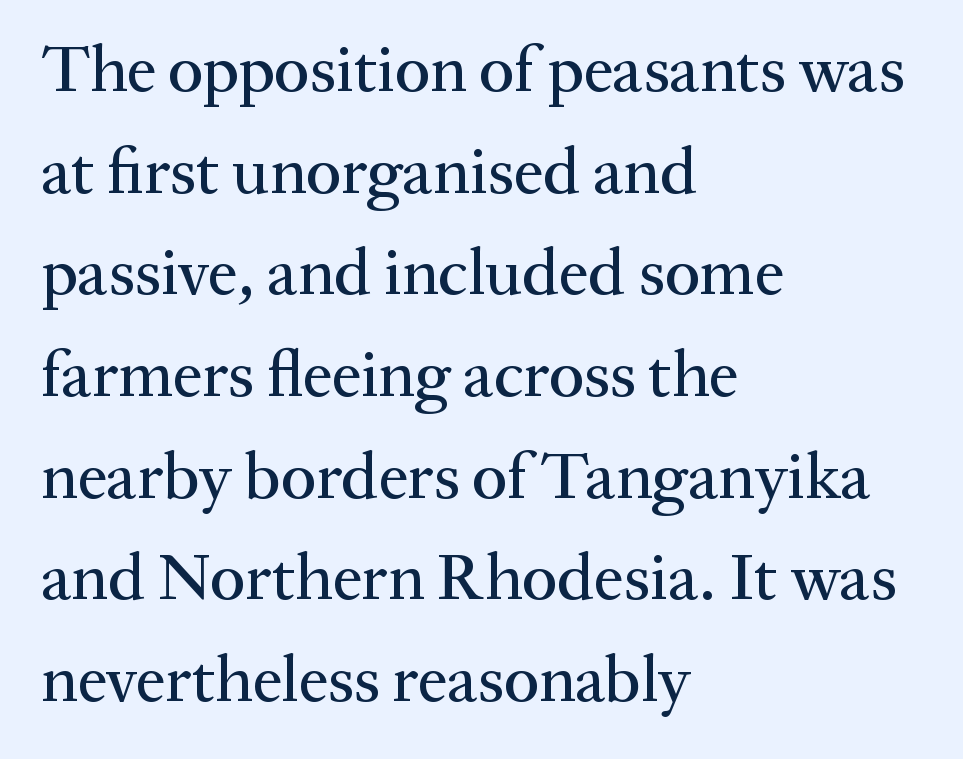
Q: Is the text italic (slanted)? A: No, it is upright.
Q: Is the typeface a serif or a sans-serif typeface? A: Serif.
Q: Is the text underlined? A: No.
Q: How is the paragraph aligned? A: Left-aligned.
Q: Is the spacing between letters normal or unusually wide? A: Normal.
Q: Is the spacing between lines tight, normal or loose? A: Normal.
Q: Width (condensed, normal, or wide)? A: Normal.
Q: Stroke contrast? A: Medium.
Q: x-height? A: Medium.
Q: Monospaced? A: No.
